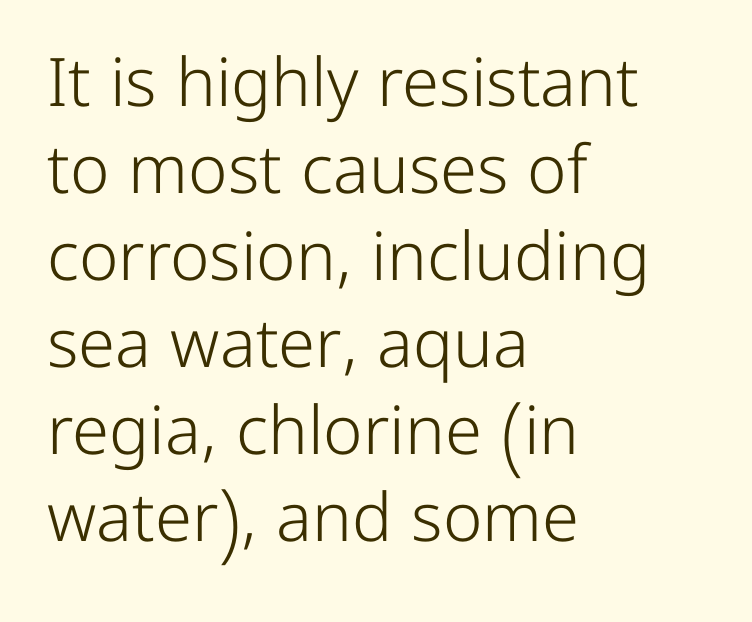
{"serif": "no", "italic": "no", "bold": "no", "weight": "light", "width": "normal", "stroke_contrast": "low", "x_height": "medium", "monospaced": "no", "underline": "no", "align": "left", "line_spacing": "normal", "line_spacing_ratio": 1.3, "letter_spacing": "normal", "letter_spacing_em": 0.0, "glyph_px": 67}
